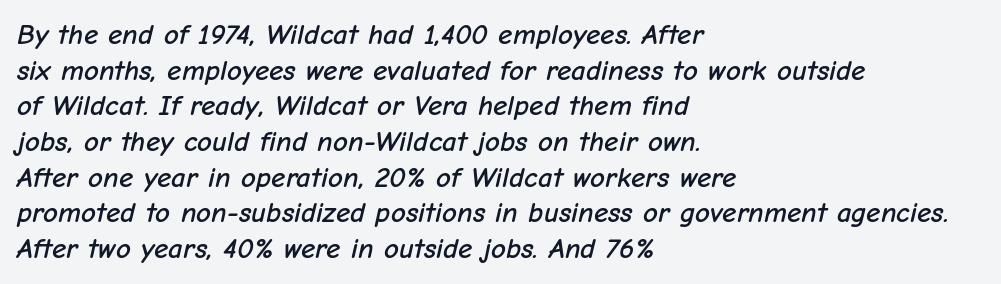
Q: Is the text italic (slanted)? A: Yes, it leans right by about 12 degrees.
Q: Is the text underlined? A: No.
Q: How is the paragraph aligned? A: Left-aligned.
Q: Is the spacing between letters normal or unusually wide? A: Normal.
Q: Width (condensed, normal, or wide)? A: Normal.
Q: Stroke contrast? A: Low.
Q: x-height? A: Medium.
Q: Monospaced? A: No.
